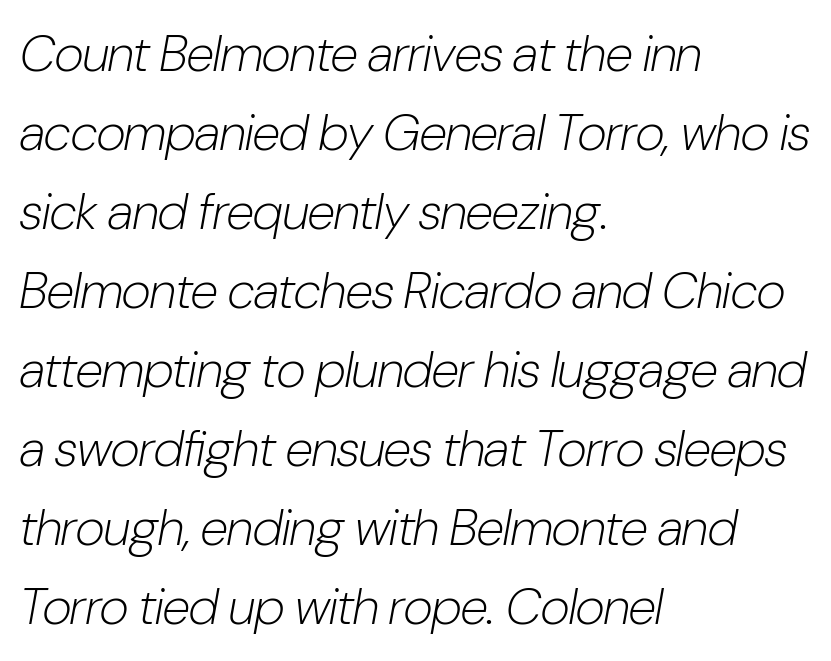
{"italic": "yes", "lean": "right", "slant_degrees": 10, "bold": "no", "weight": "light", "width": "condensed", "stroke_contrast": "low", "x_height": "medium", "monospaced": "no", "underline": "no", "align": "left", "line_spacing": "normal", "line_spacing_ratio": 1.55, "letter_spacing": "normal", "letter_spacing_em": 0.0, "glyph_px": 51}
